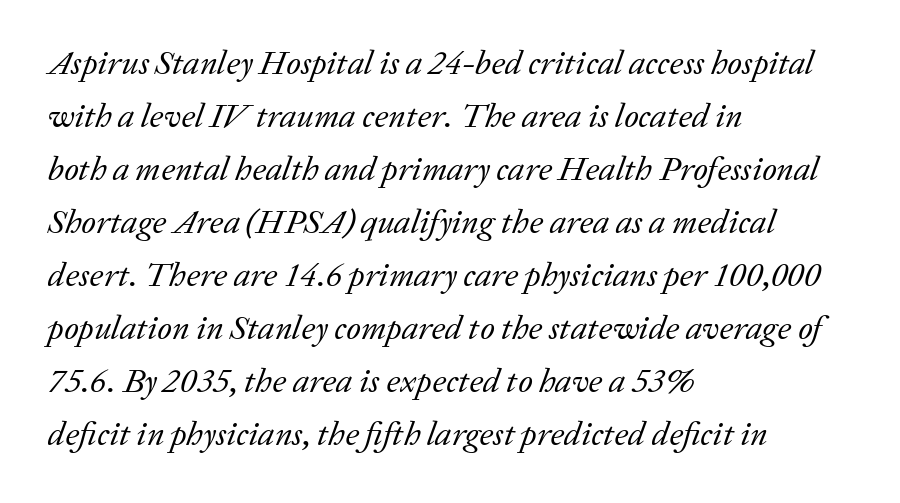
Q: Is the text bold? A: No.
Q: Is the text italic (slanted)? A: Yes, it leans right by about 20 degrees.
Q: Is the typeface a serif or a sans-serif typeface? A: Serif.
Q: Is the text underlined? A: No.
Q: How is the paragraph aligned? A: Left-aligned.
Q: Is the spacing between letters normal or unusually wide? A: Normal.
Q: Is the spacing between lines tight, normal or loose? A: Normal.
Q: Width (condensed, normal, or wide)? A: Normal.
Q: Stroke contrast? A: Low.
Q: x-height? A: Medium.
Q: Monospaced? A: No.
